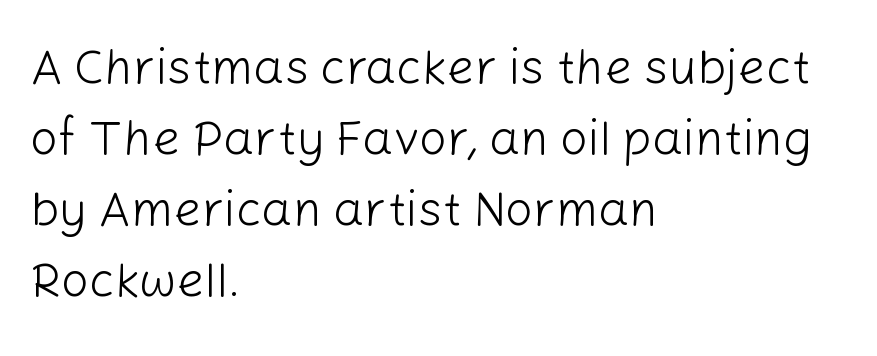
Nobody touched the tracking dial on this one. A clean baseline with only descenders dipping below it. A light-to-regular cut is what we see here. The specimen reads as upright at a glance. Think of a printed novel: that variable character pitch is what you see here.
